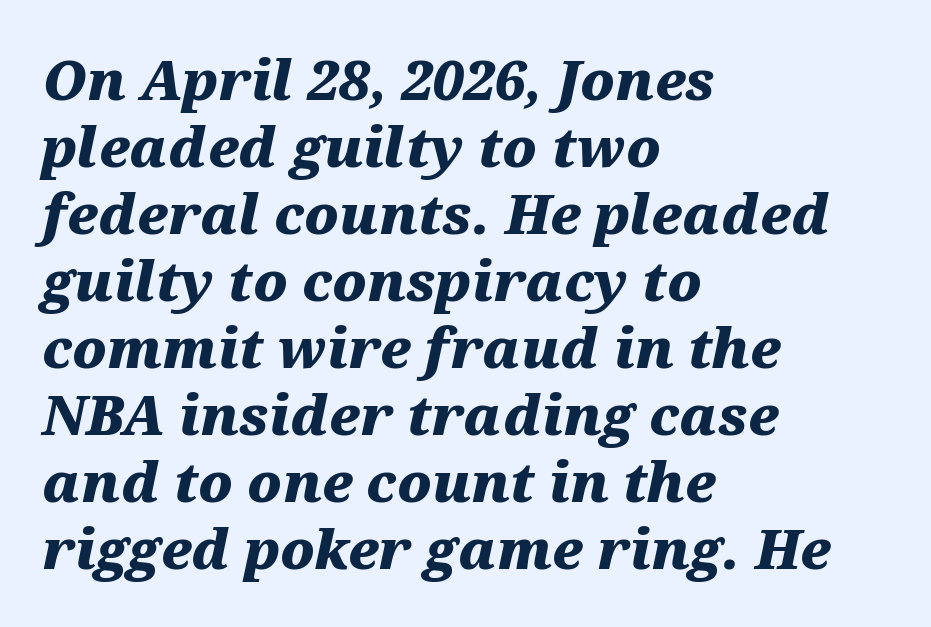
{"italic": "yes", "lean": "right", "slant_degrees": 12, "bold": "yes", "weight": "heavy", "width": "wide", "stroke_contrast": "medium", "x_height": "medium", "monospaced": "no", "underline": "no", "align": "left", "line_spacing_ratio": 1.24, "letter_spacing": "normal", "letter_spacing_em": 0.0, "glyph_px": 54}
